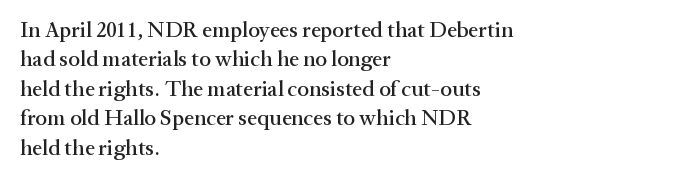
Reading down the block, your eye returns to a fixed left position each line. The type sits square on the baseline with zero lean. The space directly below the letters is spotless. Notice how descenders clear the ascenders below comfortably — that's standard leading. Each word holds together tightly as a unit, with standard inter-letter gaps.
